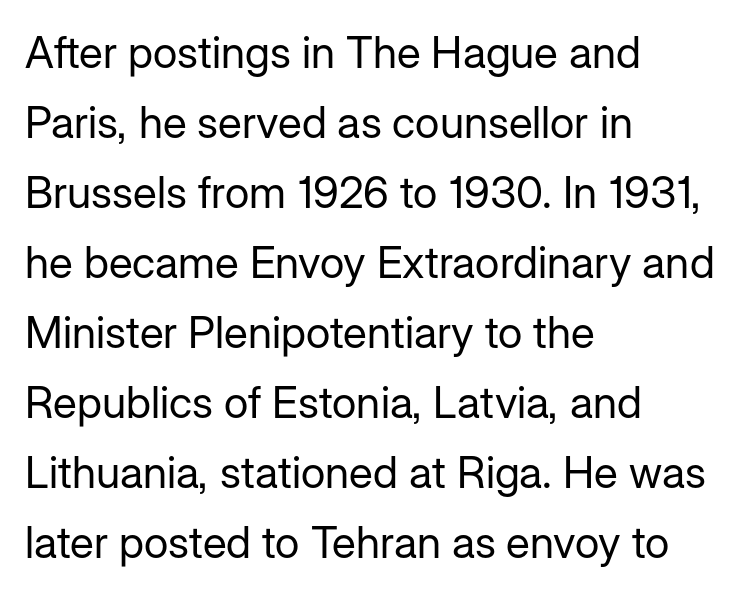
Q: Is the text bold? A: No.
Q: Is the text italic (slanted)? A: No, it is upright.
Q: Is the typeface a serif or a sans-serif typeface? A: Sans-serif.
Q: Is the text underlined? A: No.
Q: How is the paragraph aligned? A: Left-aligned.
Q: Is the spacing between letters normal or unusually wide? A: Normal.
Q: Is the spacing between lines tight, normal or loose? A: Normal.
Q: Width (condensed, normal, or wide)? A: Normal.
Q: Stroke contrast? A: Low.
Q: x-height? A: Medium.
Q: Monospaced? A: No.
